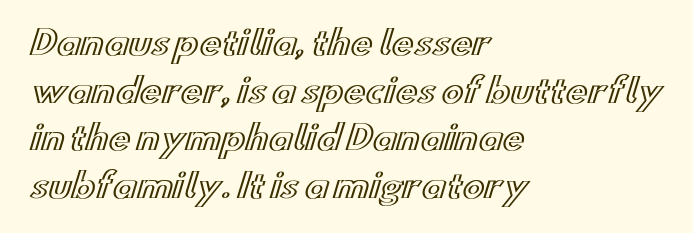
{"width": "wide", "x_height": "small", "monospaced": "no", "underline": "no", "align": "left", "line_spacing": "normal", "line_spacing_ratio": 1.44, "letter_spacing": "normal", "letter_spacing_em": 0.0, "glyph_px": 33}
